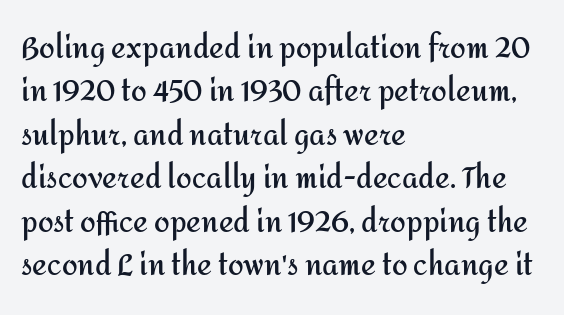
The image shows 28 px semibold sans-serif type, upright; set left-aligned, normal line spacing (1.55x), normal letter spacing, not underlined; medium stroke contrast and a medium x-height.
